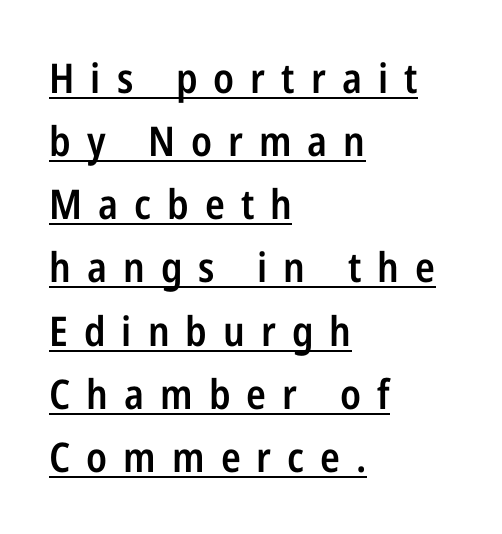
{"serif": "no", "italic": "no", "bold": "semi", "weight": "semibold", "width": "condensed", "stroke_contrast": "low", "x_height": "medium", "monospaced": "no", "underline": "yes", "align": "left", "line_spacing": "normal", "line_spacing_ratio": 1.54, "letter_spacing": "wide", "letter_spacing_em": 0.39, "glyph_px": 41}
